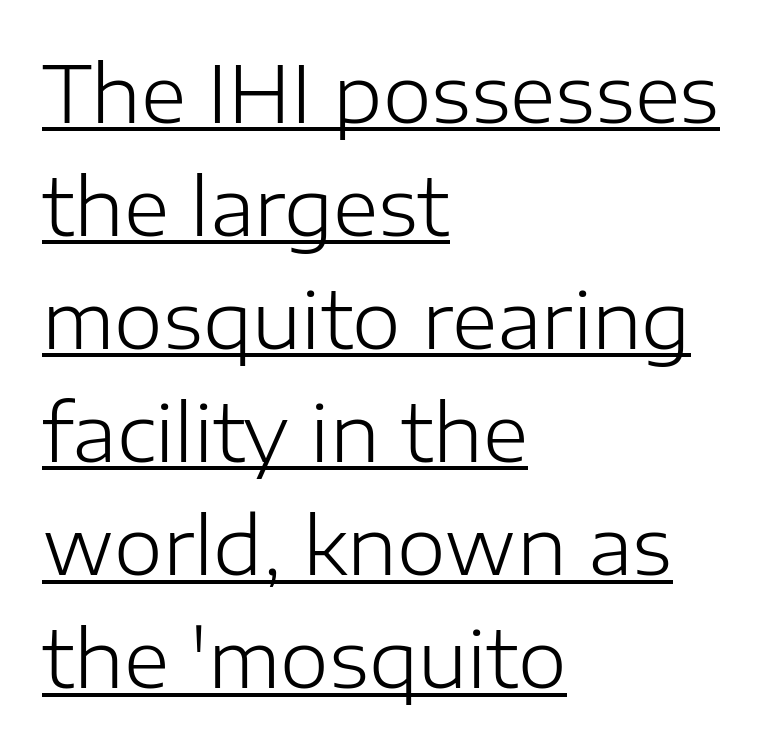
{"serif": "no", "italic": "no", "bold": "no", "weight": "light", "width": "normal", "stroke_contrast": "low", "x_height": "medium", "monospaced": "no", "underline": "yes", "align": "left", "line_spacing": "normal", "line_spacing_ratio": 1.45, "letter_spacing": "normal", "letter_spacing_em": 0.0, "glyph_px": 78}
